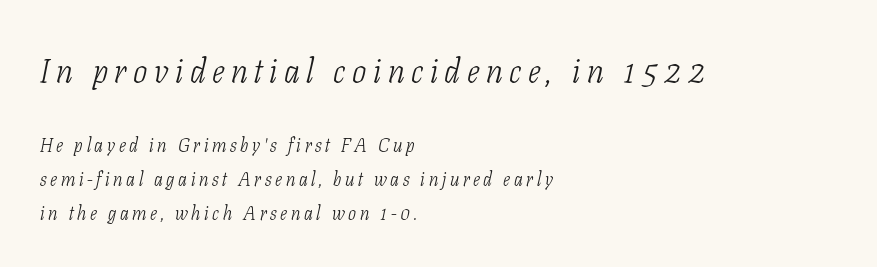
Caption: upper text group enlarged, lower text group reduced. Reading down the block, your eye returns to a fixed left position each line. Each row of text sits above clean, open space. Italic? Definitely — the glyphs are oblique. Here the designer chose a conventional face with non-uniform glyph widths.
